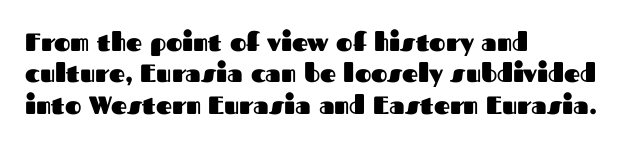
Horizontal alignment here is leftward, the default for most running prose. These lines were composed using upright roman letters. Quick note: underline off. Words appear dense and cohesive because spacing is normal. Honestly, the row spacing looks completely unremarkable. Heft: maximum for text — a bold.
